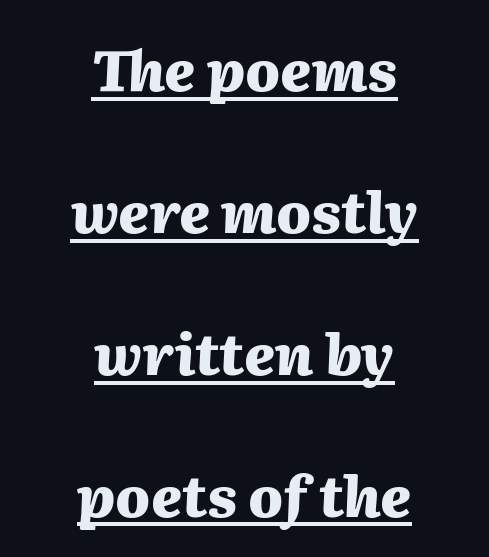
The image shows 57 px heavy type, italic (leaning right); set centered, loose line spacing (2.49x), normal letter spacing, underlined; medium stroke contrast and a medium x-height.
